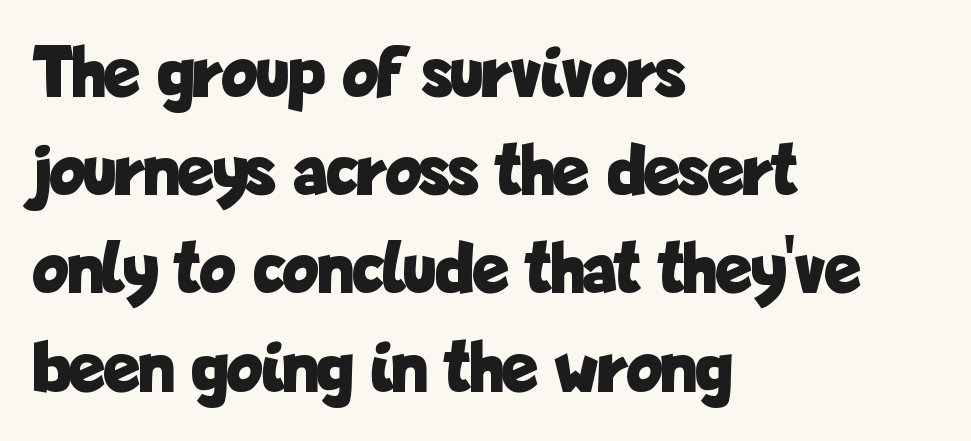
Italic? Not at all — the glyphs are vertical. The typesetting leans heavy: a genuine bold. Quick note: underline off. This is sans-serif lettering, the kind often seen on screens and signage.
